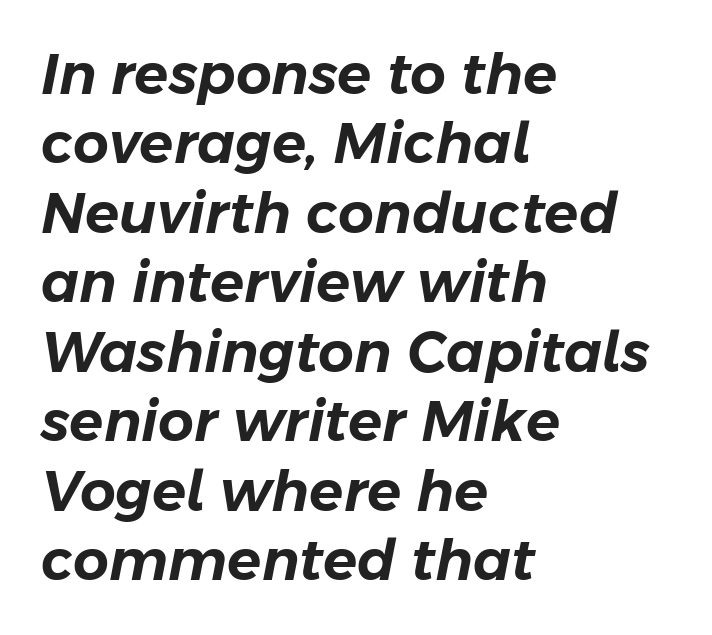
The image shows 56 px text type, italic (leaning right); set left-aligned, line spacing 1.24x, normal letter spacing, not underlined; low stroke contrast and a medium x-height.
